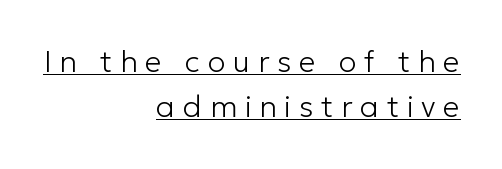
{"serif": "no", "italic": "no", "bold": "no", "weight": "light", "width": "normal", "stroke_contrast": "low", "x_height": "medium", "monospaced": "no", "underline": "yes", "align": "right", "line_spacing": "normal", "line_spacing_ratio": 1.51, "letter_spacing": "wide", "letter_spacing_em": 0.26, "glyph_px": 30}
